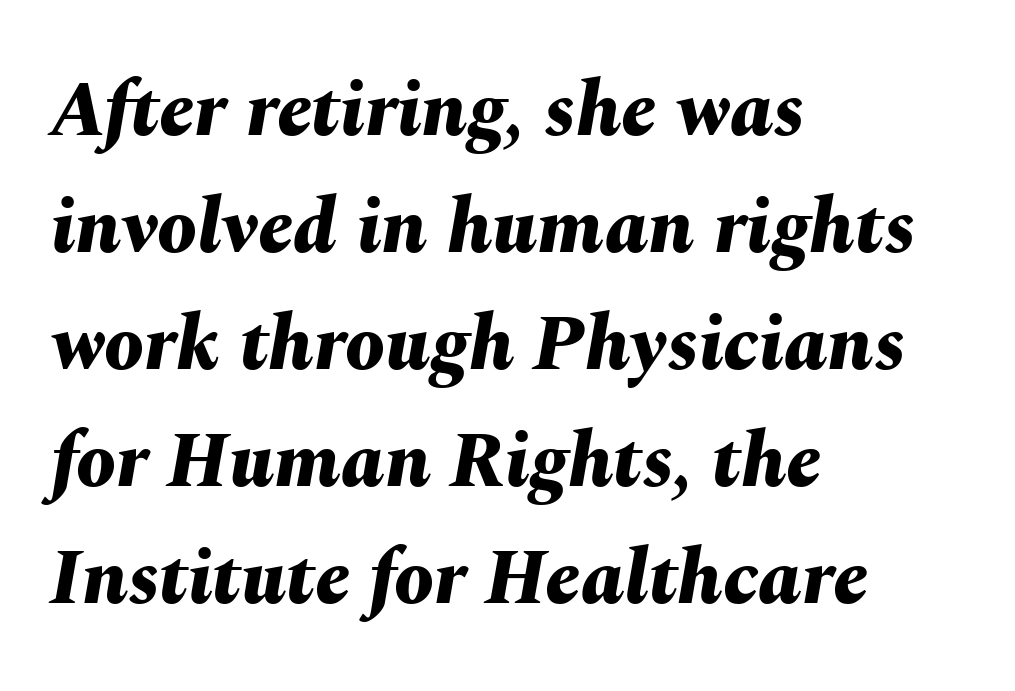
{"italic": "yes", "lean": "right", "slant_degrees": 10, "bold": "yes", "weight": "bold", "width": "normal", "stroke_contrast": "medium", "x_height": "medium", "monospaced": "no", "underline": "no", "align": "left", "line_spacing": "normal", "line_spacing_ratio": 1.48, "letter_spacing": "normal", "letter_spacing_em": 0.0, "glyph_px": 79}
